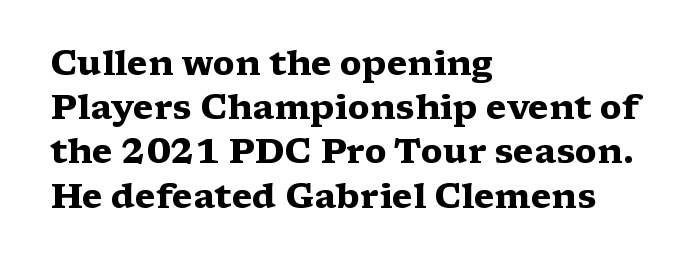
The space beneath each line is pristine and unruled. Small tapered or slab feet sit at the stroke ends, so this counts as serif. This is the regular roman posture of the typeface. I'd describe the lettering as bold — thick and assertive.
